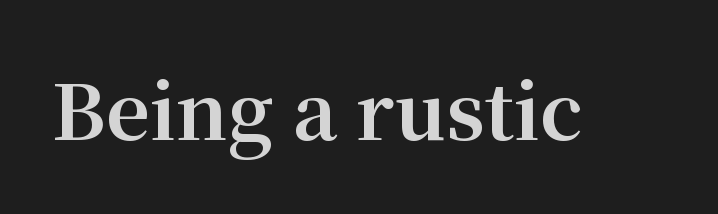
{"serif": "yes", "italic": "no", "bold": "yes", "weight": "bold", "width": "normal", "stroke_contrast": "medium", "x_height": "medium", "monospaced": "no", "underline": "no", "letter_spacing": "normal", "letter_spacing_em": 0.0, "glyph_px": 76}
